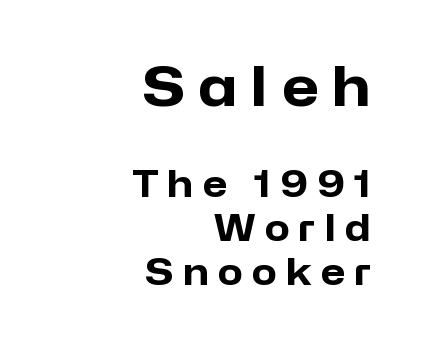
Q: Is the text bold? A: Yes.
Q: Is the text italic (slanted)? A: No, it is upright.
Q: Is the typeface a serif or a sans-serif typeface? A: Sans-serif.
Q: Is the text underlined? A: No.
Q: How is the paragraph aligned? A: Right-aligned.
Q: Is the spacing between letters normal or unusually wide? A: Unusually wide.
Q: Which block of text is set in a larger size, the first (top) or the second (bottom)? A: The first (top) one.
Q: Width (condensed, normal, or wide)? A: Normal.
Q: Stroke contrast? A: Low.
Q: x-height? A: Medium.
Q: Monospaced? A: No.
